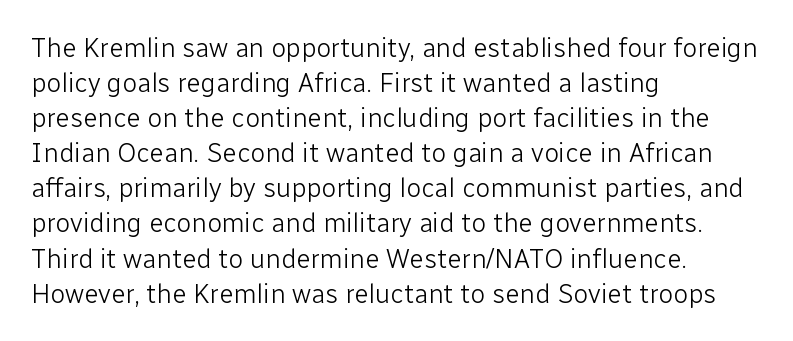
{"italic": "no", "bold": "no", "underline": "no", "align": "left", "line_spacing": "normal", "line_spacing_ratio": 1.3, "letter_spacing": "normal", "letter_spacing_em": 0.0, "glyph_px": 27}
